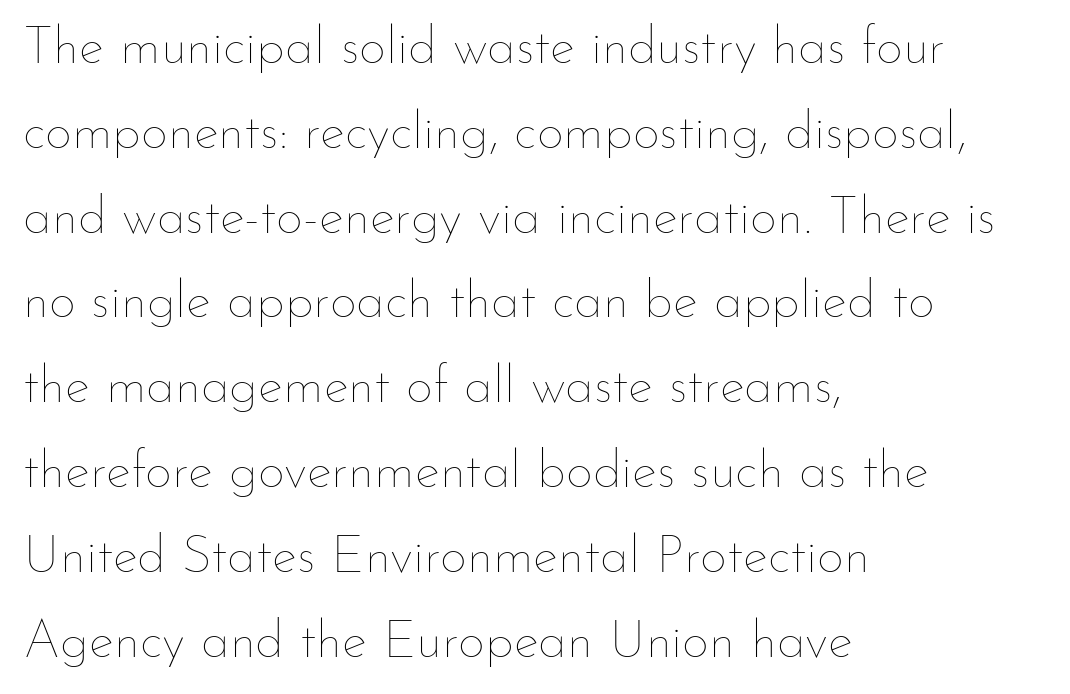
Q: Is the text bold? A: No.
Q: Is the text italic (slanted)? A: No, it is upright.
Q: Is the text underlined? A: No.
Q: How is the paragraph aligned? A: Left-aligned.
Q: Is the spacing between letters normal or unusually wide? A: Normal.
Q: Is the spacing between lines tight, normal or loose? A: Normal.
Q: Width (condensed, normal, or wide)? A: Normal.
Q: Stroke contrast? A: Low.
Q: x-height? A: Small.
Q: Monospaced? A: No.
